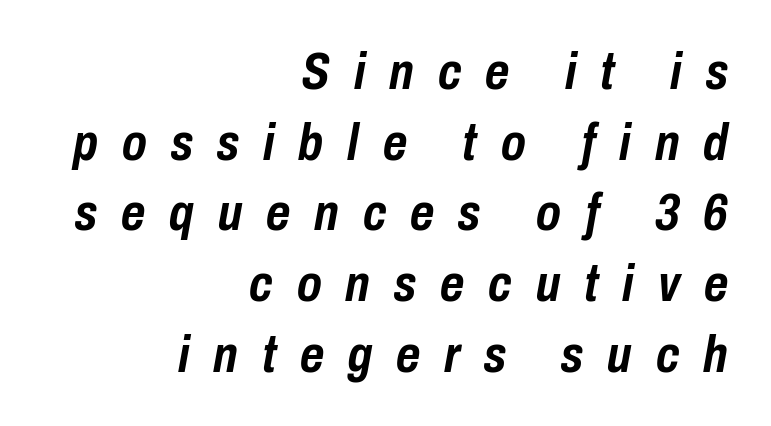
Q: Is the text bold? A: Yes.
Q: Is the text italic (slanted)? A: Yes, it leans right by about 10 degrees.
Q: Is the text underlined? A: No.
Q: How is the paragraph aligned? A: Right-aligned.
Q: Is the spacing between letters normal or unusually wide? A: Unusually wide.
Q: Is the spacing between lines tight, normal or loose? A: Normal.
Q: Width (condensed, normal, or wide)? A: Condensed.
Q: Stroke contrast? A: Low.
Q: x-height? A: Medium.
Q: Monospaced? A: No.
